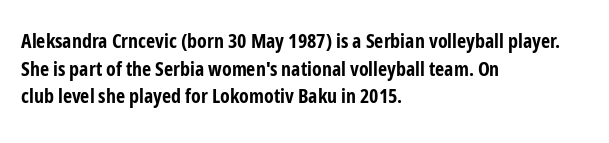
Is the letter spacing exaggerated? No — it looks like the ordinary default. Does the weight exceed regular? Yes, all the way to bold. Layout note: lines flush left. Notice how the stems are strictly vertical — no italics here.
